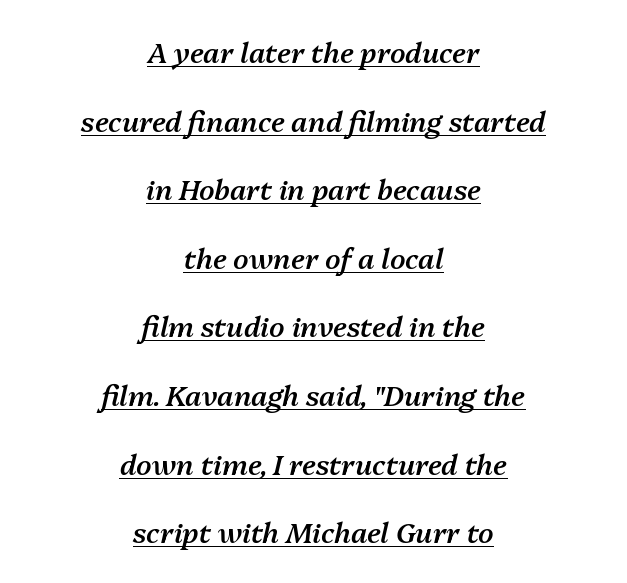
Q: Is the text bold? A: Semi-bold.
Q: Is the text italic (slanted)? A: Yes, it leans right by about 13 degrees.
Q: Is the text underlined? A: Yes.
Q: How is the paragraph aligned? A: Centered.
Q: Is the spacing between letters normal or unusually wide? A: Normal.
Q: Is the spacing between lines tight, normal or loose? A: Loose.
Q: Width (condensed, normal, or wide)? A: Normal.
Q: Stroke contrast? A: Medium.
Q: x-height? A: Medium.
Q: Monospaced? A: No.
